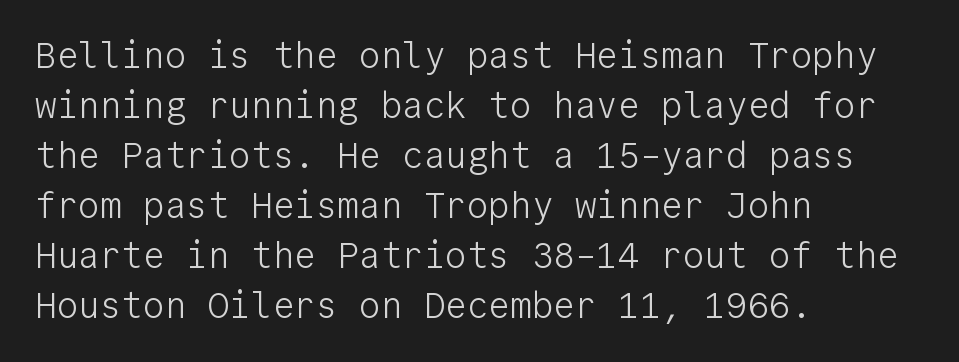
The image shows 36 px light sans-serif type, upright, monospaced; set left-aligned, normal line spacing (1.39x), normal letter spacing, not underlined; low stroke contrast and a medium x-height.
